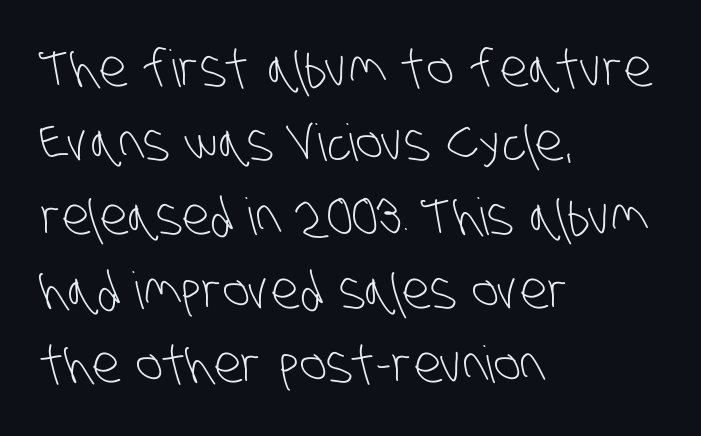
{"serif": "no", "bold": "no", "weight": "light", "width": "condensed", "stroke_contrast": "low", "x_height": "large", "monospaced": "no", "underline": "no", "align": "left", "line_spacing": "normal", "line_spacing_ratio": 1.45, "letter_spacing": "normal", "letter_spacing_em": 0.0, "glyph_px": 51}
